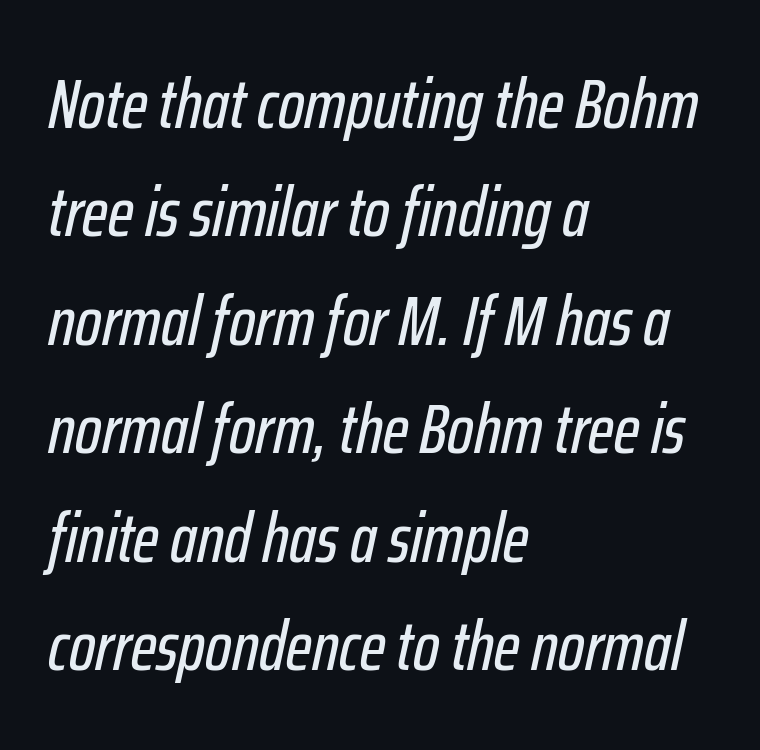
{"italic": "yes", "lean": "right", "slant_degrees": 12, "width": "condensed", "stroke_contrast": "low", "x_height": "medium", "monospaced": "no", "underline": "no", "align": "left", "line_spacing": "normal", "line_spacing_ratio": 1.55, "letter_spacing": "normal", "letter_spacing_em": 0.0, "glyph_px": 70}
